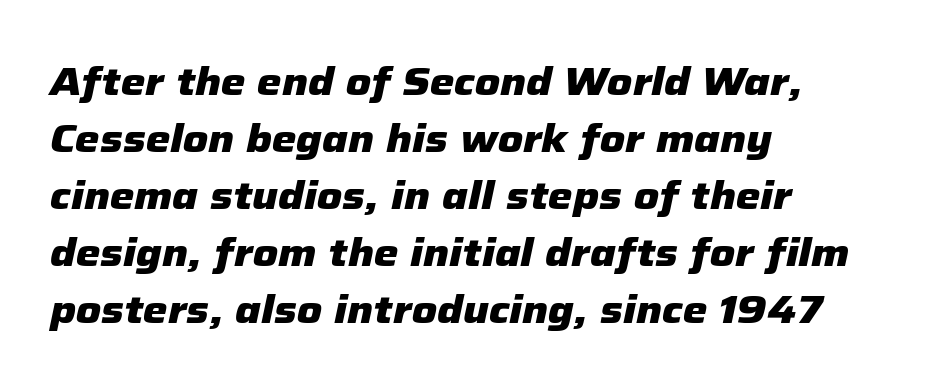
{"italic": "yes", "lean": "right", "slant_degrees": 12, "bold": "yes", "weight": "heavy", "width": "normal", "stroke_contrast": "low", "x_height": "medium", "monospaced": "no", "underline": "no", "align": "left", "line_spacing": "normal", "line_spacing_ratio": 1.46, "letter_spacing": "normal", "letter_spacing_em": 0.0, "glyph_px": 39}
